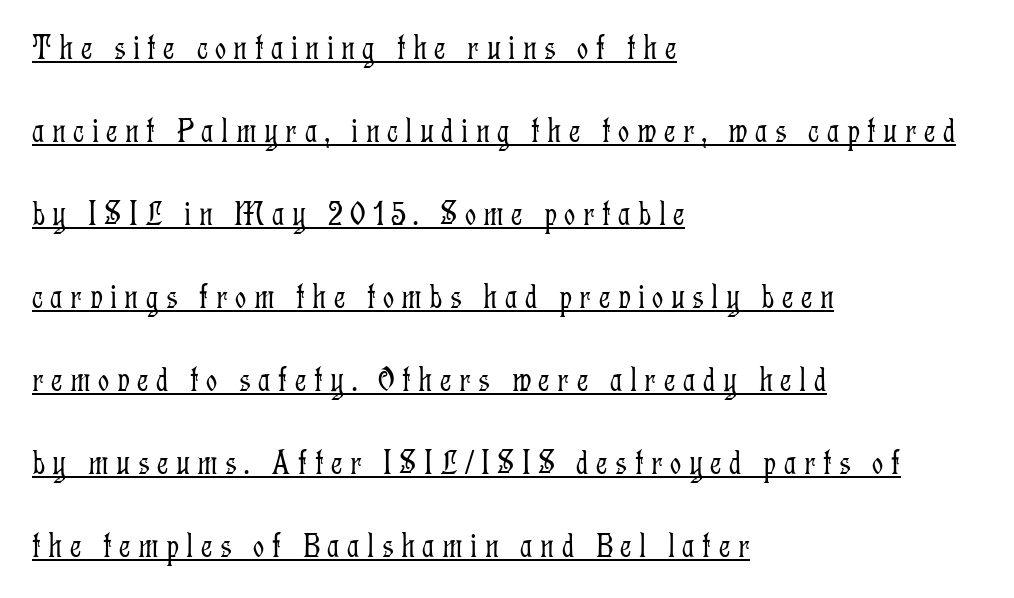
The image shows 35 px light, condensed serif type, upright; set left-aligned, loose line spacing (2.37x), unusually wide letter spacing (+0.21 em), underlined; low stroke contrast and a medium x-height.
